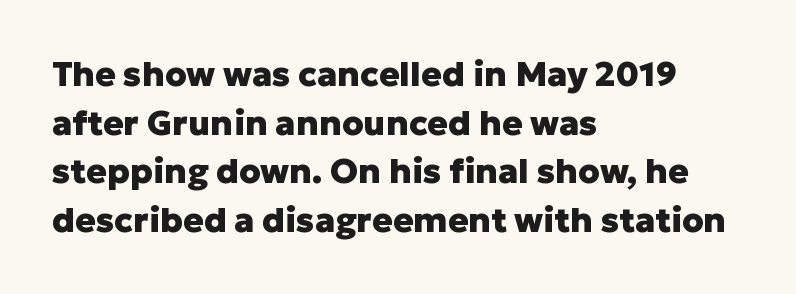
The image shows 34 px heavy sans-serif type, upright; set left-aligned, normal line spacing (1.43x), normal letter spacing, not underlined; low stroke contrast and a medium x-height.
